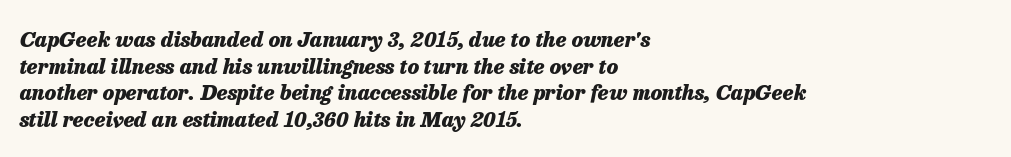
Every character sits at an angle, as italics do. Each new line begins a customary step beneath the previous one. The baseline area is clear. The passage shown is emphatically bold. Alignment: flush left. Look at the tracking — it's just the regular setting, nothing added.
